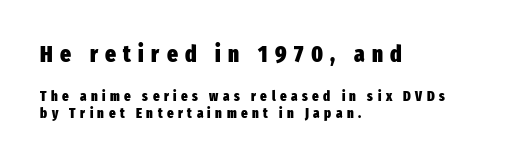
{"italic": "no", "bold": "yes", "underline": "no", "align": "left", "line_spacing_ratio": 1.24, "letter_spacing": "wide", "letter_spacing_em": 0.32, "larger_block": "first", "size_ratio": 1.64, "glyph_px": 23}
